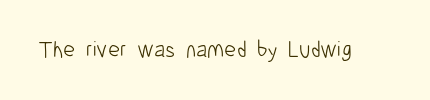
The image shows 23 px text type, upright; set normal letter spacing, not underlined.
